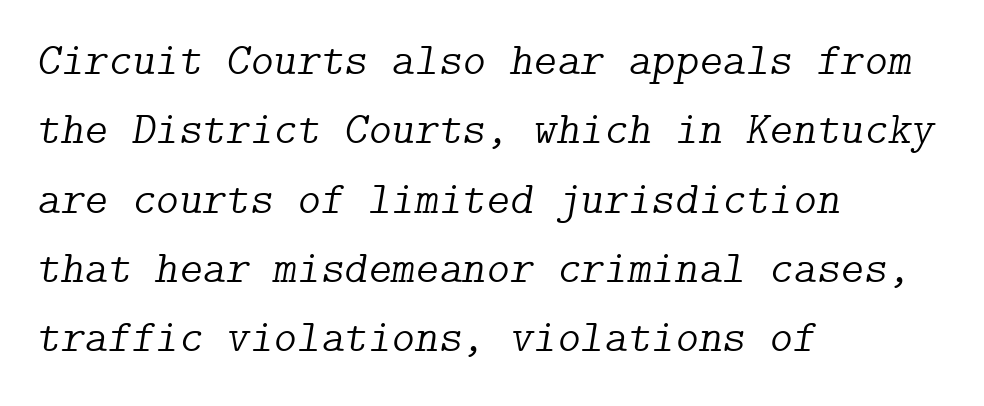
{"serif": "yes", "italic": "yes", "lean": "right", "slant_degrees": 9, "bold": "no", "weight": "light", "width": "normal", "stroke_contrast": "low", "x_height": "medium", "underline": "no", "align": "left", "line_spacing": "normal", "line_spacing_ratio": 1.54, "letter_spacing": "normal", "letter_spacing_em": 0.0, "glyph_px": 45}
